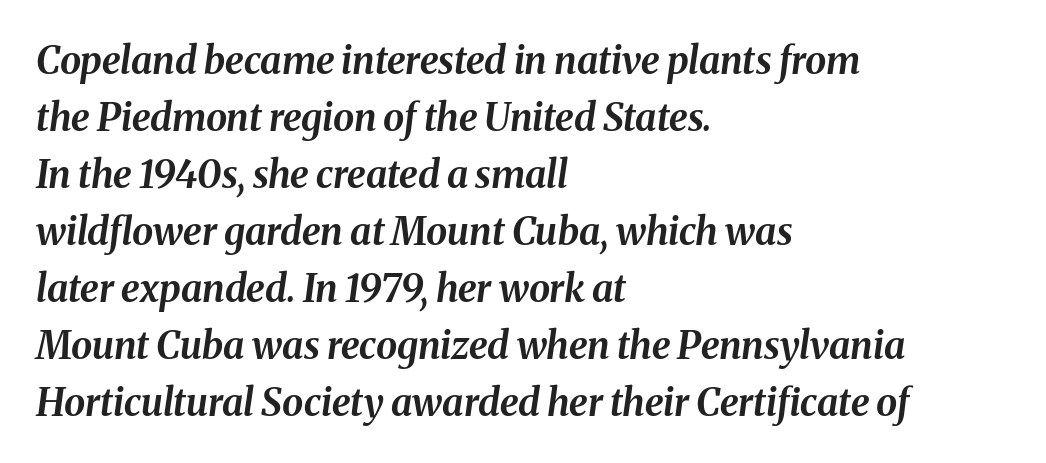
{"italic": "yes", "lean": "right", "slant_degrees": 8, "bold": "yes", "weight": "bold", "width": "normal", "stroke_contrast": "medium", "x_height": "medium", "monospaced": "no", "underline": "no", "align": "left", "line_spacing": "normal", "line_spacing_ratio": 1.5, "letter_spacing": "normal", "letter_spacing_em": 0.0, "glyph_px": 38}
